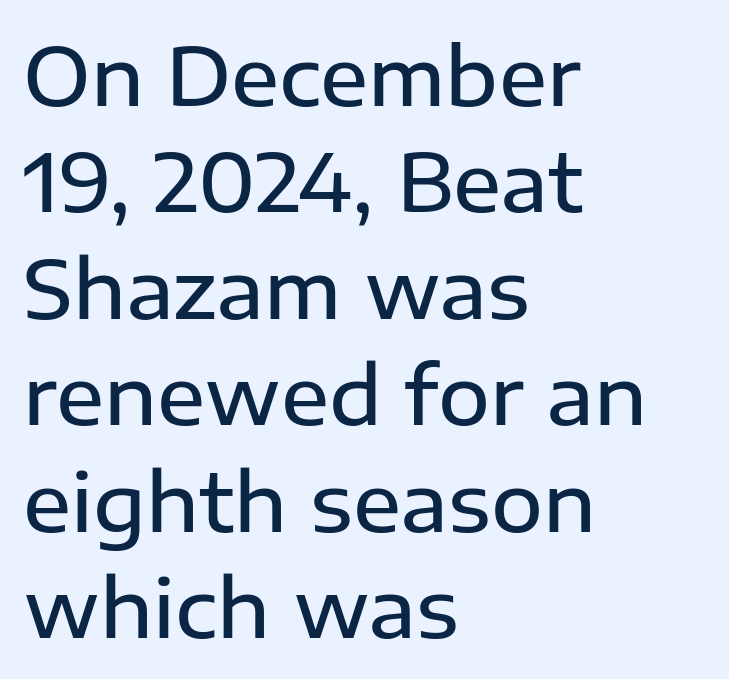
Q: Is the text bold? A: Semi-bold.
Q: Is the text italic (slanted)? A: No, it is upright.
Q: Is the typeface a serif or a sans-serif typeface? A: Sans-serif.
Q: Is the text underlined? A: No.
Q: How is the paragraph aligned? A: Left-aligned.
Q: Is the spacing between letters normal or unusually wide? A: Normal.
Q: Is the spacing between lines tight, normal or loose? A: Normal.
Q: Width (condensed, normal, or wide)? A: Normal.
Q: Stroke contrast? A: Low.
Q: x-height? A: Medium.
Q: Monospaced? A: No.
